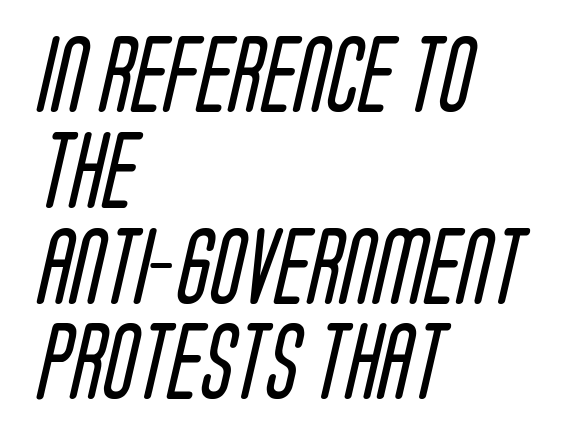
The image shows 76 px regular-weight, condensed sans-serif type; set left-aligned, normal line spacing (1.26x), normal letter spacing, not underlined; low stroke contrast and a large x-height.
